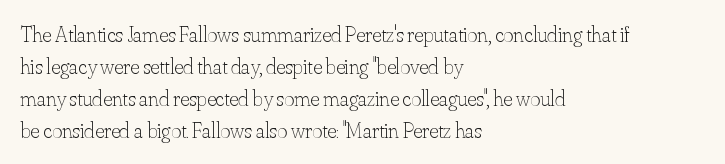
The image shows 22 px text type, upright; set left-aligned, normal line spacing (1.45x), normal letter spacing, not underlined.
